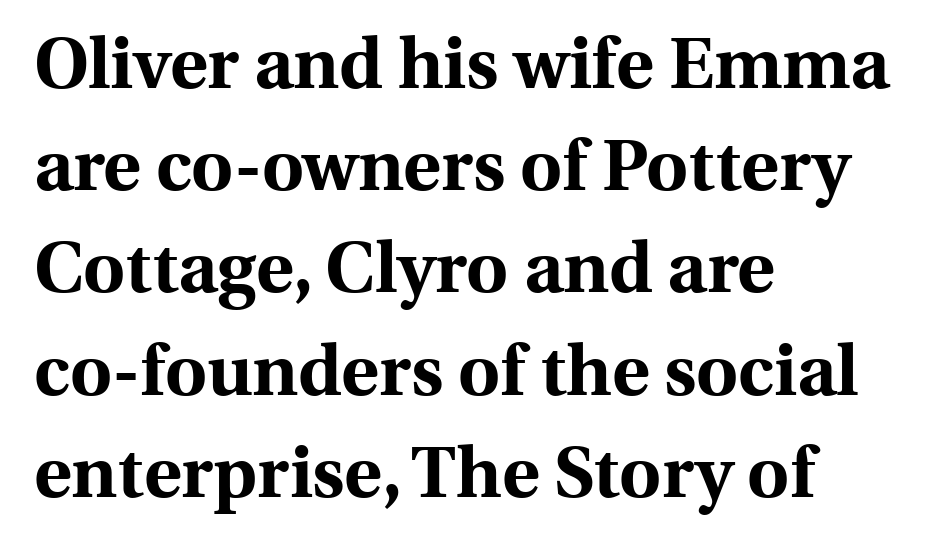
The image shows 72 px bold serif type, upright; set left-aligned, normal line spacing (1.42x), normal letter spacing, not underlined; a medium x-height.
